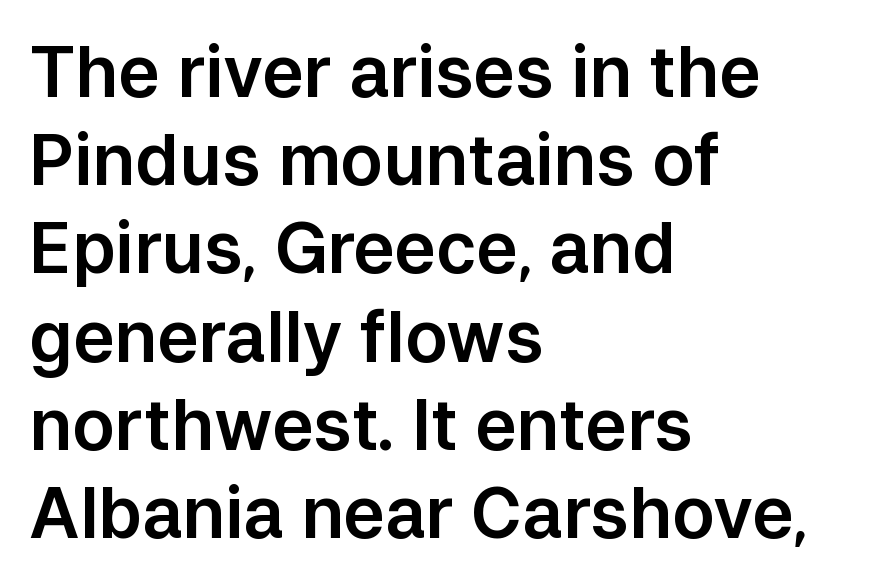
{"serif": "no", "italic": "no", "width": "normal", "stroke_contrast": "low", "x_height": "medium", "monospaced": "no", "underline": "no", "align": "left", "line_spacing": "normal", "line_spacing_ratio": 1.26, "letter_spacing": "normal", "letter_spacing_em": 0.0, "glyph_px": 70}
